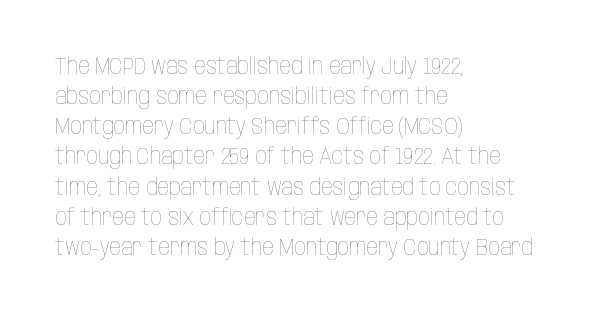
The image shows 23 px text type, upright; set left-aligned, normal line spacing (1.31x), normal letter spacing, not underlined.
